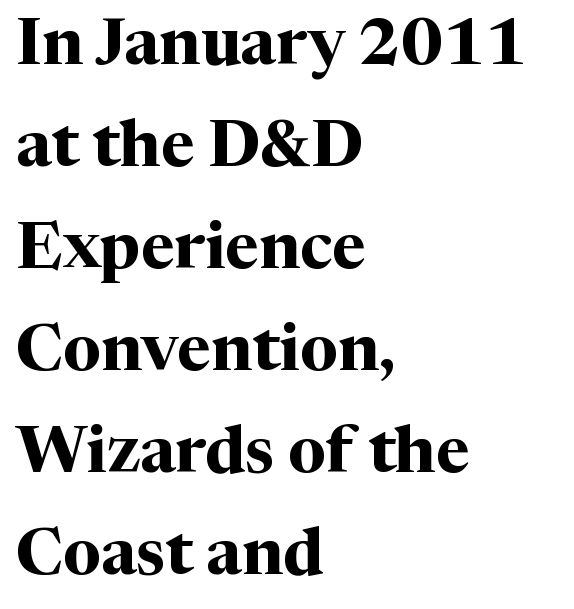
Q: Is the text bold? A: Yes.
Q: Is the text italic (slanted)? A: No, it is upright.
Q: Is the typeface a serif or a sans-serif typeface? A: Serif.
Q: Is the text underlined? A: No.
Q: How is the paragraph aligned? A: Left-aligned.
Q: Is the spacing between letters normal or unusually wide? A: Normal.
Q: Is the spacing between lines tight, normal or loose? A: Normal.
Q: Width (condensed, normal, or wide)? A: Normal.
Q: Stroke contrast? A: Medium.
Q: x-height? A: Medium.
Q: Monospaced? A: No.
